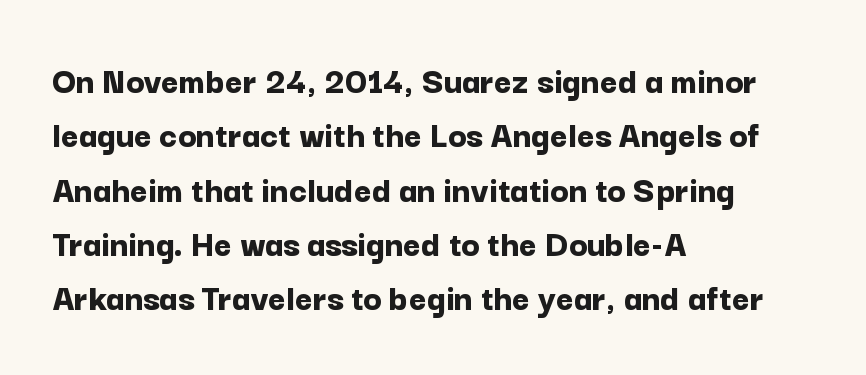
Q: Is the text bold? A: Yes.
Q: Is the text italic (slanted)? A: No, it is upright.
Q: Is the typeface a serif or a sans-serif typeface? A: Sans-serif.
Q: Is the text underlined? A: No.
Q: How is the paragraph aligned? A: Left-aligned.
Q: Is the spacing between letters normal or unusually wide? A: Normal.
Q: Is the spacing between lines tight, normal or loose? A: Normal.
Q: Width (condensed, normal, or wide)? A: Normal.
Q: Stroke contrast? A: Low.
Q: x-height? A: Medium.
Q: Monospaced? A: No.
